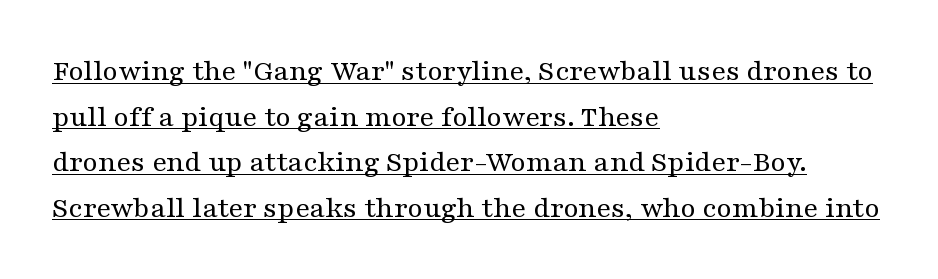
Serifs: yes, visible at the terminals of the letterforms. Standard letterfit; no display-style spreading of the glyphs. Each line starts at the same left margin while the right side varies. A quiet, ordinary-to-light weight characterises the typeface. Posture: vertical.
